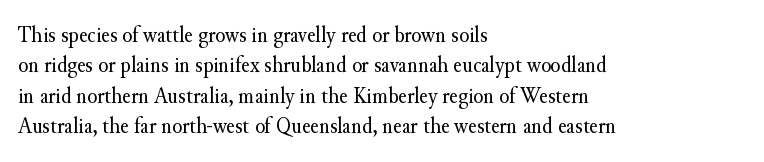
{"italic": "no", "bold": "no", "underline": "no", "align": "left", "line_spacing": "normal", "line_spacing_ratio": 1.32, "letter_spacing": "normal", "letter_spacing_em": 0.0, "glyph_px": 23}
